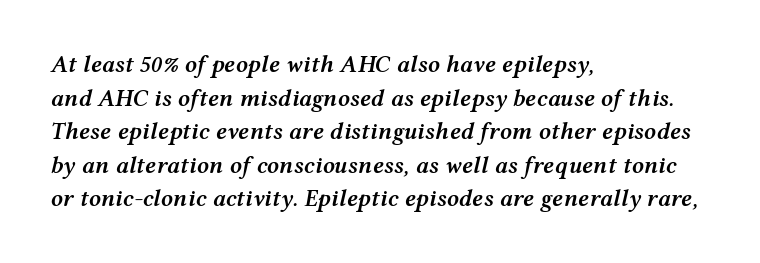
Q: Is the text bold? A: Semi-bold.
Q: Is the text italic (slanted)? A: Yes, it leans right by about 12 degrees.
Q: Is the text underlined? A: No.
Q: How is the paragraph aligned? A: Left-aligned.
Q: Is the spacing between letters normal or unusually wide? A: Normal.
Q: Is the spacing between lines tight, normal or loose? A: Normal.
